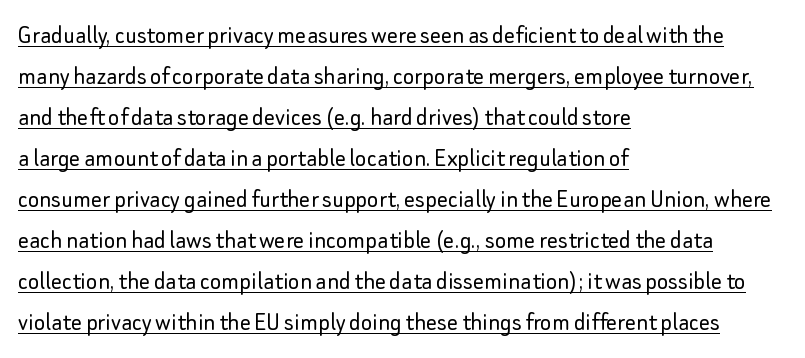
The image shows 27 px text type, upright; set left-aligned, normal line spacing (1.52x), normal letter spacing, underlined.
